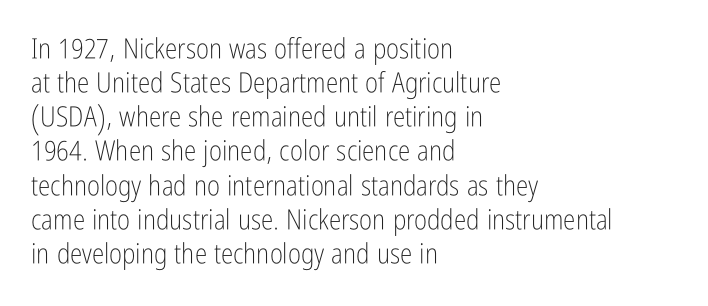
Posture: straight, roman, zero tilt. Descenders hang freely into open space. The face looks like a standard text weight, possibly lighter. A classic flush-left, rag-right setting is used for this passage.
